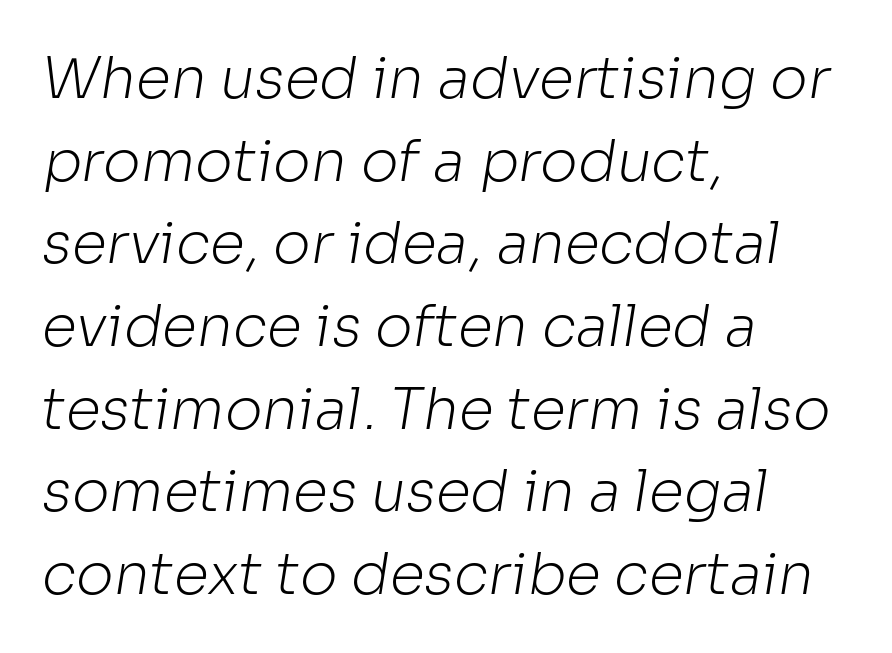
The image shows 57 px light sans-serif type; set left-aligned, normal line spacing (1.45x), normal letter spacing, not underlined; low stroke contrast and a medium x-height.
